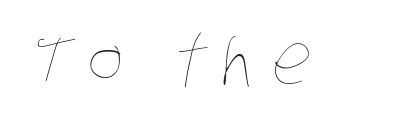
{"bold": "no", "weight": "thin", "width": "condensed", "stroke_contrast": "low", "x_height": "large", "monospaced": "no", "underline": "no", "letter_spacing": "wide", "letter_spacing_em": 0.21, "glyph_px": 69}
